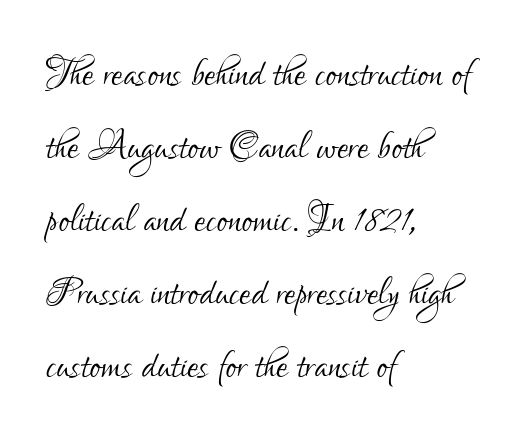
{"serif": "no", "bold": "no", "weight": "light", "width": "condensed", "stroke_contrast": "low", "x_height": "small", "monospaced": "no", "underline": "no", "align": "left", "line_spacing": "normal", "line_spacing_ratio": 1.43, "letter_spacing": "normal", "letter_spacing_em": 0.0, "glyph_px": 51}
